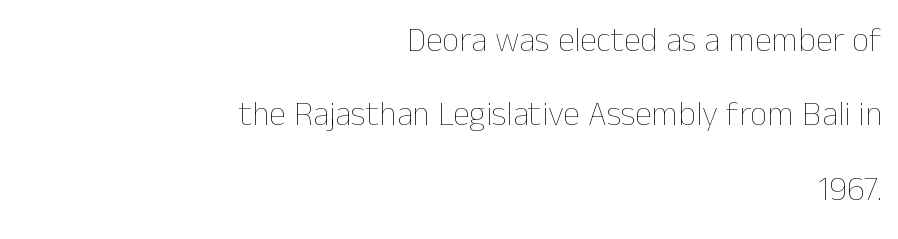
Q: Is the text bold? A: No.
Q: Is the text italic (slanted)? A: No, it is upright.
Q: Is the text underlined? A: No.
Q: How is the paragraph aligned? A: Right-aligned.
Q: Is the spacing between letters normal or unusually wide? A: Normal.
Q: Is the spacing between lines tight, normal or loose? A: Loose.
Q: Width (condensed, normal, or wide)? A: Normal.
Q: Stroke contrast? A: Low.
Q: x-height? A: Medium.
Q: Monospaced? A: No.
